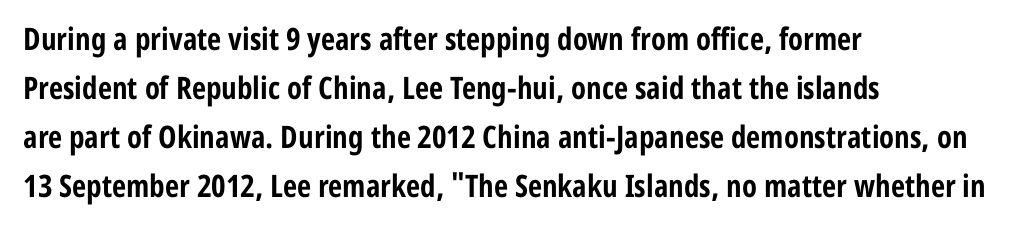
Stroke thickness is high; the sample reads as a true bold. Is there much room between lines? A standard amount, neither cramped nor airy. These lines were composed using upright roman letters. A typesetter would call this zero additional tracking. Proportional: the letters do not fall into vertical columns.
